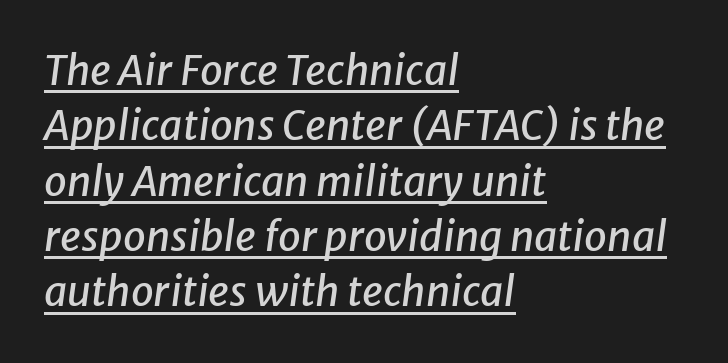
The passage shown is typed in a proportional face where columns would drift. Here the glyphs are tracked normally, forming tight word shapes. The rendering uses the underline text-decoration. Horizontal bands of white between lines are of average thickness.
